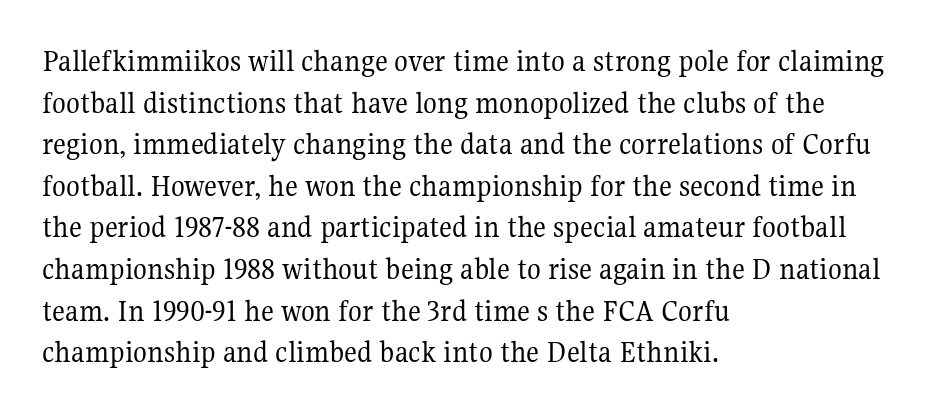
The image shows 32 px regular-weight serif type, upright; set left-aligned, normal line spacing (1.3x), normal letter spacing, not underlined; medium stroke contrast and a medium x-height.
